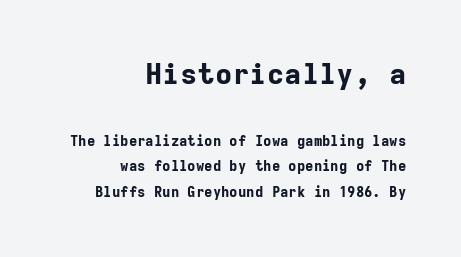
The image shows 29 px bold sans-serif type, upright, monospaced; set right-aligned, line spacing 1.84x, normal letter spacing, not underlined; the first (top) block is 2.07x larger; low stroke contrast and a medium x-height.
